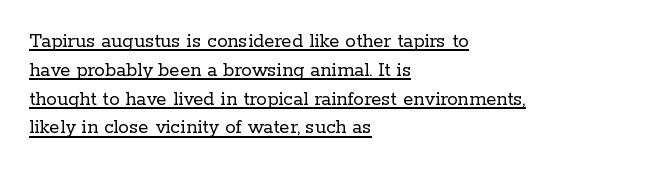
{"italic": "no", "bold": "no", "underline": "yes", "align": "left", "line_spacing": "normal", "line_spacing_ratio": 1.37, "letter_spacing": "normal", "letter_spacing_em": 0.0, "glyph_px": 21}
